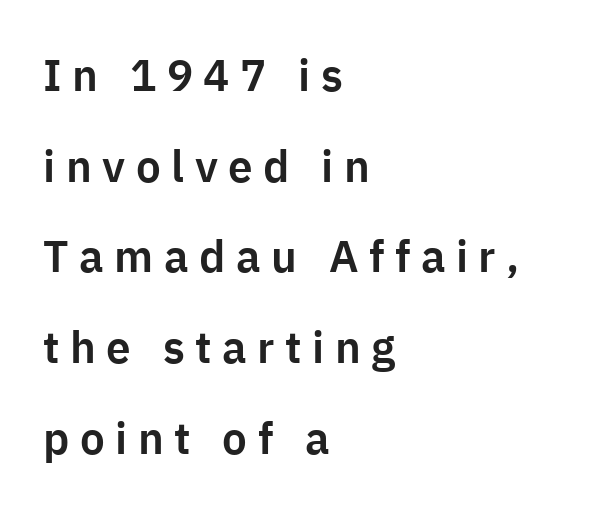
The image shows 44 px sans-serif type, upright; set left-aligned, loose line spacing (2.06x), unusually wide letter spacing (+0.24 em), not underlined; low stroke contrast and a medium x-height.
